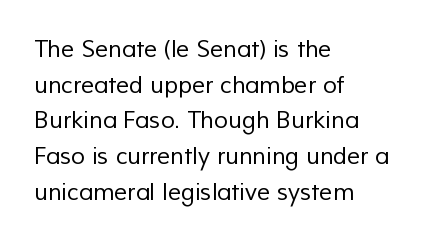
Q: Is the text bold? A: No.
Q: Is the text underlined? A: No.
Q: How is the paragraph aligned? A: Left-aligned.
Q: Is the spacing between letters normal or unusually wide? A: Normal.
Q: Is the spacing between lines tight, normal or loose? A: Normal.
